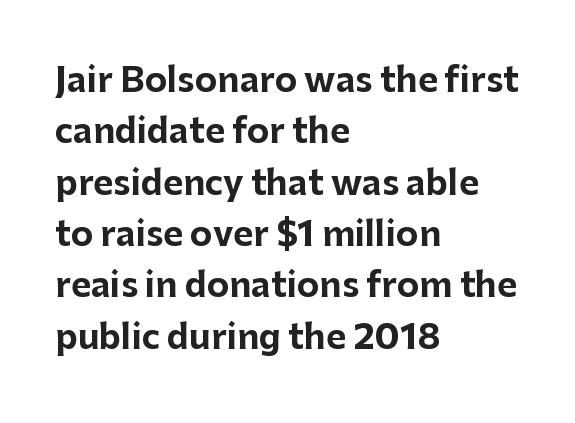
The image shows 34 px bold sans-serif type, upright; set left-aligned, normal line spacing (1.51x), normal letter spacing, not underlined; low stroke contrast and a medium x-height.
